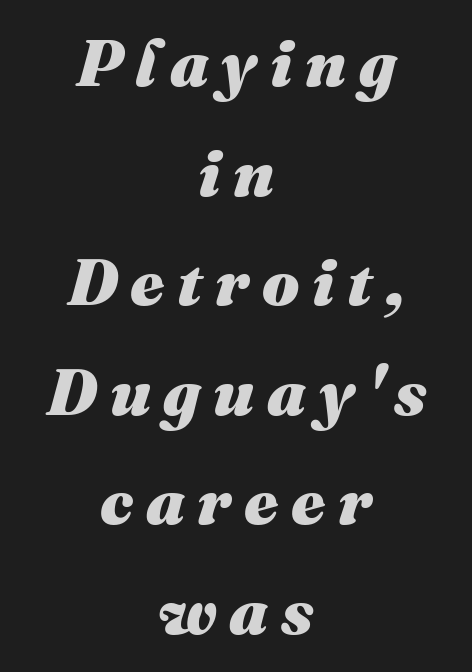
The image shows 66 px heavy type, italic (leaning right); set centered, normal line spacing (1.66x), not underlined; medium stroke contrast and a medium x-height.
